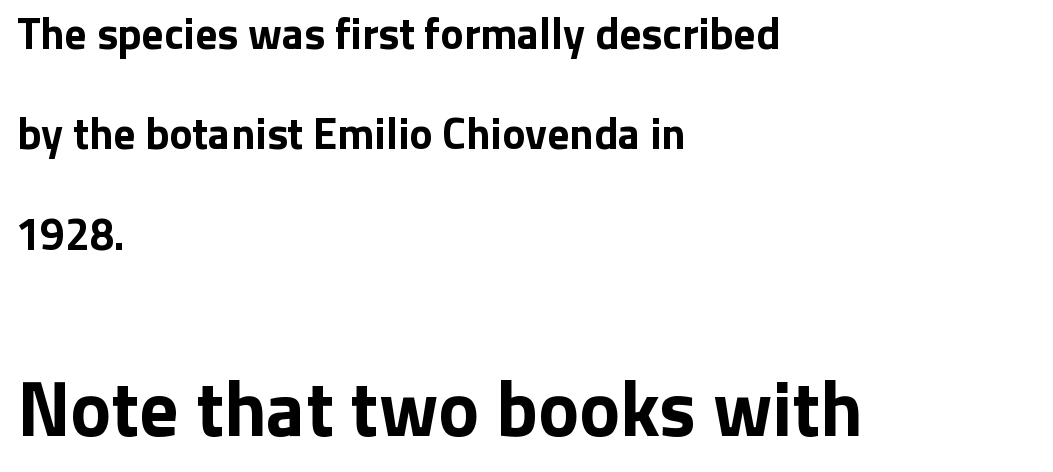
Upright lettering throughout. Nothing unusual about the tracking: characters are spaced as the font intends. Caption: upper text group reduced, lower text group enlarged. Compared with typical paragraphs, the rows here are farther apart. Nope, no serifs anywhere on these letters. Every row of glyphs begins at an identical x-position on the left.
